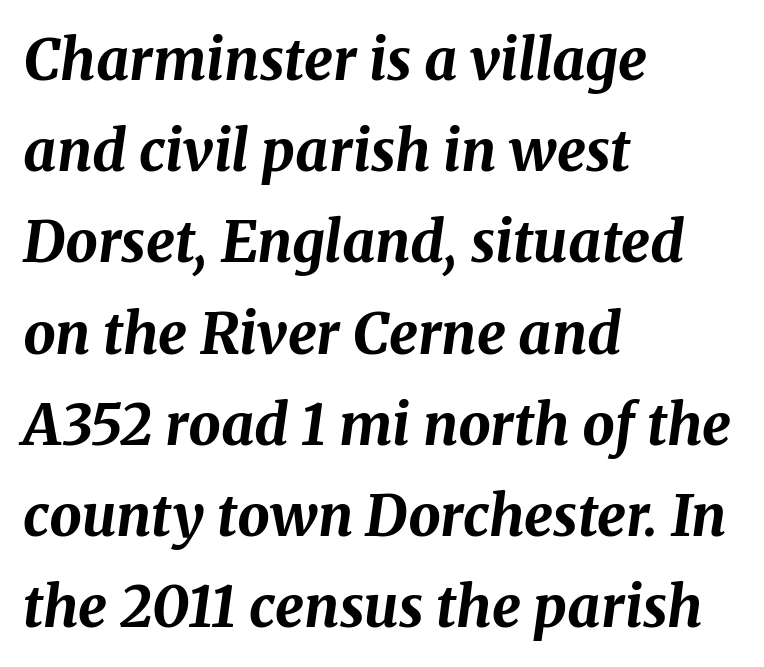
{"italic": "yes", "lean": "right", "slant_degrees": 8, "bold": "yes", "weight": "bold", "width": "normal", "stroke_contrast": "medium", "x_height": "medium", "monospaced": "no", "underline": "no", "align": "left", "line_spacing": "normal", "line_spacing_ratio": 1.6, "letter_spacing": "normal", "letter_spacing_em": 0.0, "glyph_px": 57}
